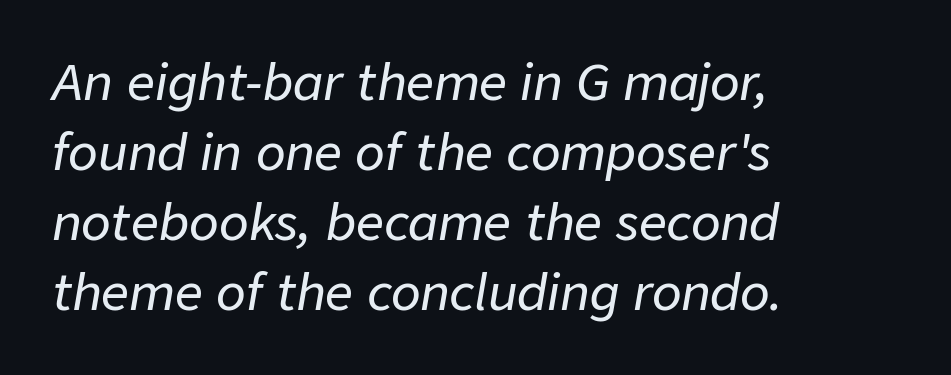
{"italic": "yes", "lean": "right", "slant_degrees": 9, "width": "normal", "stroke_contrast": "low", "x_height": "medium", "monospaced": "no", "underline": "no", "align": "left", "line_spacing": "normal", "line_spacing_ratio": 1.43, "letter_spacing": "normal", "letter_spacing_em": 0.0, "glyph_px": 49}
